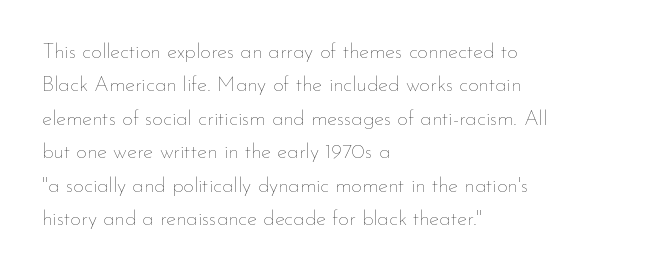
Q: Is the text bold? A: No.
Q: Is the text italic (slanted)? A: No, it is upright.
Q: Is the text underlined? A: No.
Q: How is the paragraph aligned? A: Left-aligned.
Q: Is the spacing between letters normal or unusually wide? A: Normal.
Q: Is the spacing between lines tight, normal or loose? A: Normal.
